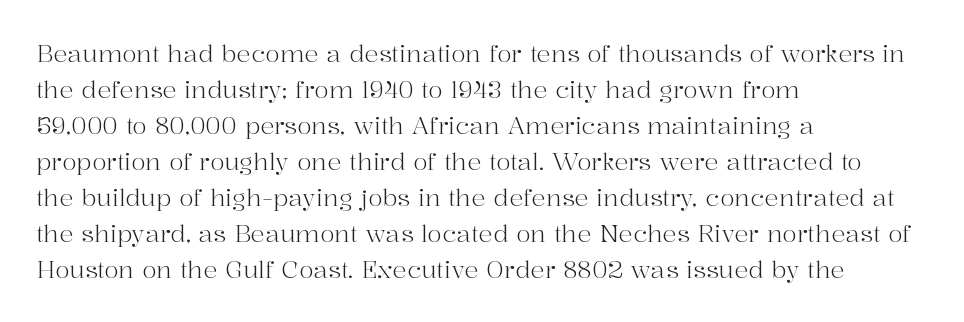
Q: Is the text bold? A: No.
Q: Is the text italic (slanted)? A: No, it is upright.
Q: Is the text underlined? A: No.
Q: How is the paragraph aligned? A: Left-aligned.
Q: Is the spacing between letters normal or unusually wide? A: Normal.
Q: Is the spacing between lines tight, normal or loose? A: Normal.
